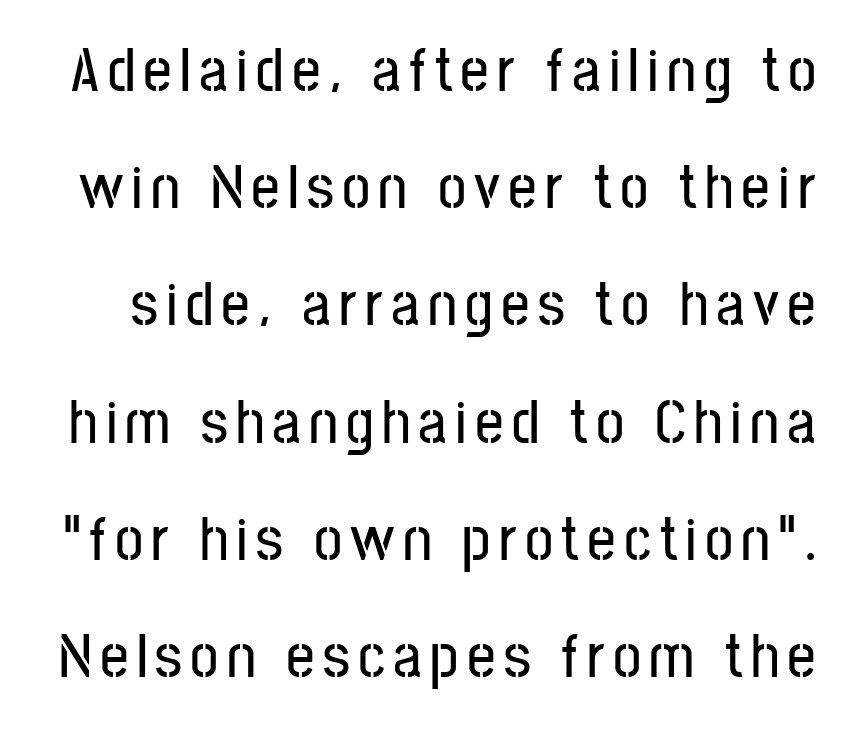
The face used here is proportionally spaced, like ordinary book or web type. A typesetter would mark this as roman, not italic. The area under the type is left untouched. The passage shown is typeset with a sans-serif family.
